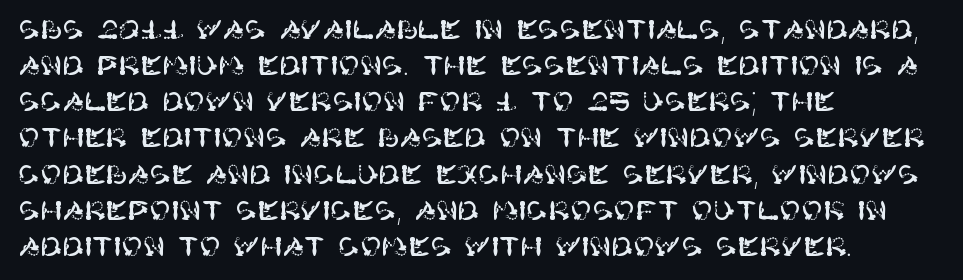
A typesetter would mark this as roman, not italic. Every row of glyphs begins at an identical x-position on the left. Descenders are the only things crossing below the line. Horizontal bands of white between lines are of average thickness.
